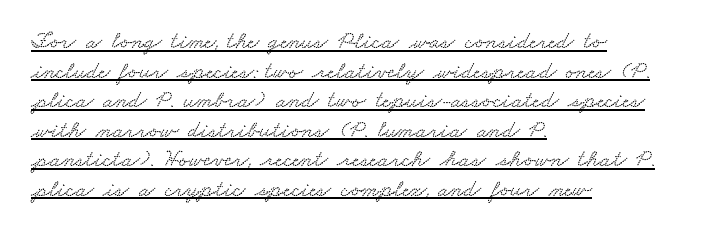
The passage shown is underscored from start to finish. You could call the tracking neutral — neither tight nor loose. Horizontal alignment here is leftward, the default for most running prose.
